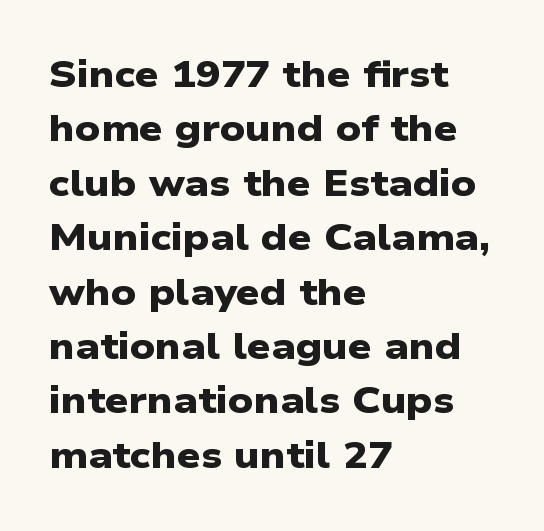
Proportional: the letters do not fall into vertical columns. All the whitespace from short lines collects on the right. To sum up the face: it is a sans, with no serifs. Tracking here is standard; glyphs follow each other at the usual distance.
